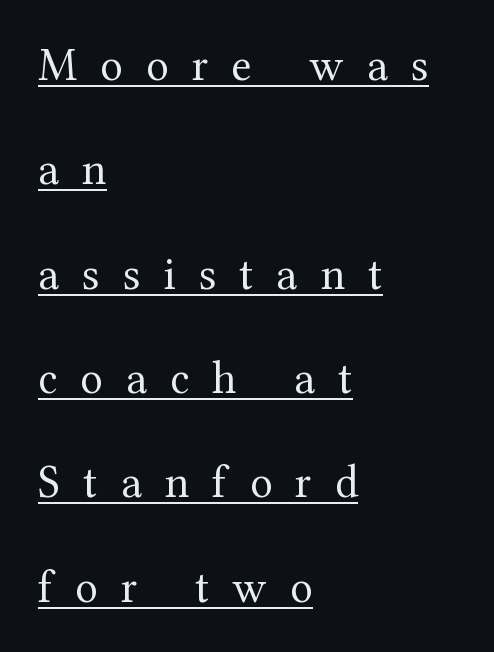
{"serif": "yes", "italic": "no", "bold": "no", "weight": "regular", "width": "normal", "stroke_contrast": "medium", "x_height": "medium", "monospaced": "no", "underline": "yes", "align": "left", "line_spacing": "loose", "line_spacing_ratio": 2.22, "letter_spacing": "wide", "letter_spacing_em": 0.49, "glyph_px": 47}
